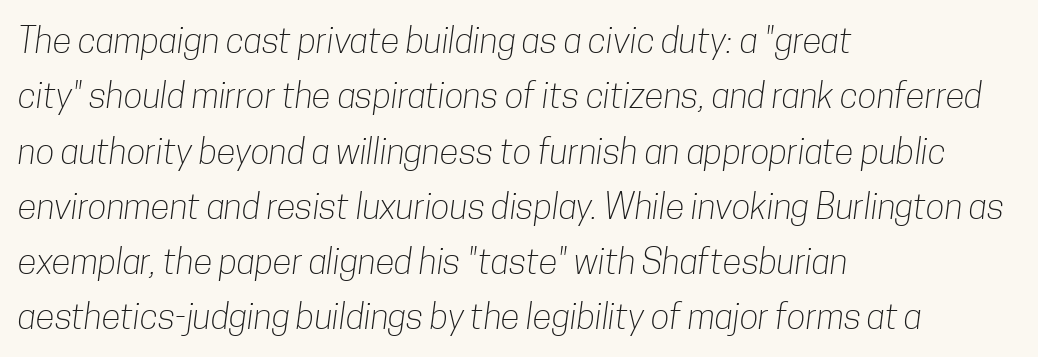
Any mark beneath the type? The region is blank. Baseline-to-baseline distance is the conventional proportion of letter height. The weight tops out at a normal text grade. The passage shown is typeset with a sans-serif family. The rendering uses natural spacing where letterforms have individual widths. Leftover space on each line is placed entirely after the last word.
